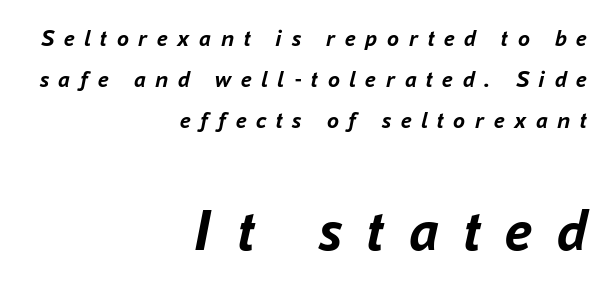
The image shows 61 px semibold type, italic (leaning right); set right-aligned, normal line spacing (1.7x), unusually wide letter spacing (+0.4 em), not underlined; the second (bottom) block is 2.54x larger; low stroke contrast and a medium x-height.
